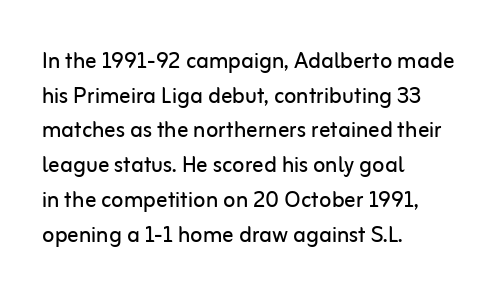
Q: Is the text bold? A: No.
Q: Is the text italic (slanted)? A: No, it is upright.
Q: Is the typeface a serif or a sans-serif typeface? A: Sans-serif.
Q: Is the text underlined? A: No.
Q: How is the paragraph aligned? A: Left-aligned.
Q: Is the spacing between letters normal or unusually wide? A: Normal.
Q: Width (condensed, normal, or wide)? A: Normal.
Q: Stroke contrast? A: Low.
Q: x-height? A: Medium.
Q: Monospaced? A: No.
